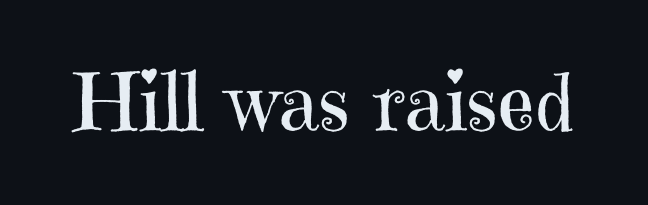
Q: Is the text bold? A: No.
Q: Is the text italic (slanted)? A: No, it is upright.
Q: Is the typeface a serif or a sans-serif typeface? A: Serif.
Q: Is the text underlined? A: No.
Q: Is the spacing between letters normal or unusually wide? A: Normal.
Q: Width (condensed, normal, or wide)? A: Normal.
Q: Stroke contrast? A: High.
Q: x-height? A: Medium.
Q: Monospaced? A: No.
